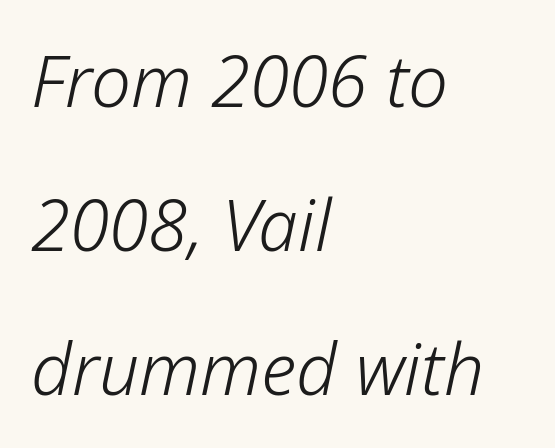
The image shows 71 px light type, italic (leaning right); set left-aligned, loose line spacing (2.03x), normal letter spacing, not underlined; low stroke contrast and a medium x-height.
